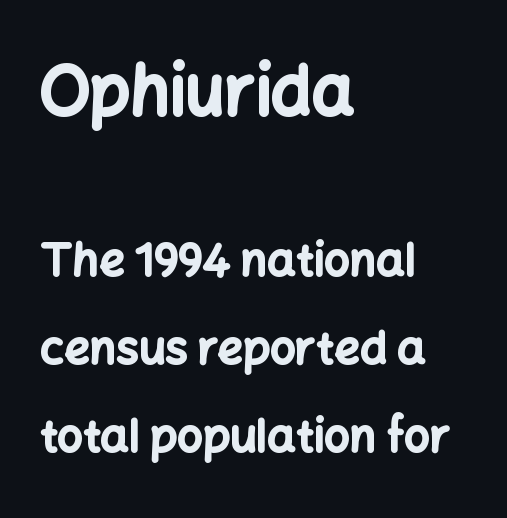
The type family on display is of the sans-serif kind. Spacing verdict: proportional, widths tailored to each character. The font's upright variant was chosen for this text. The zone under the glyphs is completely vacant. This rendering leaves character spacing at its baseline value.
